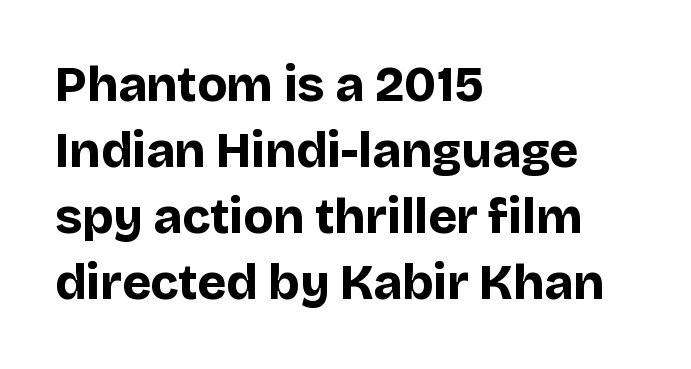
{"serif": "no", "italic": "no", "bold": "yes", "weight": "bold", "width": "normal", "stroke_contrast": "low", "x_height": "large", "monospaced": "no", "underline": "no", "align": "left", "line_spacing": "normal", "line_spacing_ratio": 1.35, "letter_spacing": "normal", "letter_spacing_em": 0.0, "glyph_px": 49}
